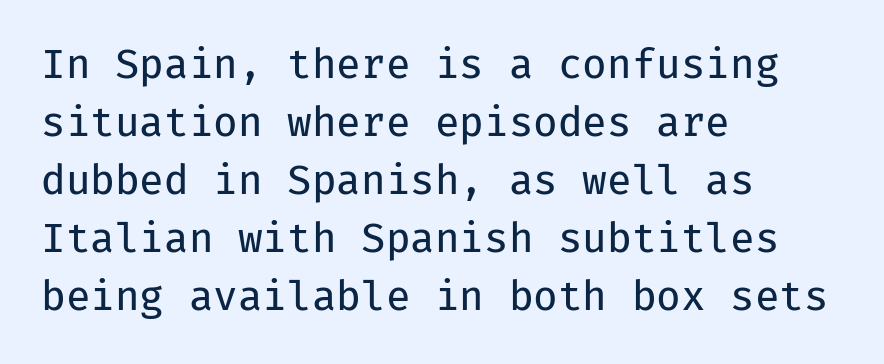
{"serif": "no", "italic": "no", "bold": "no", "weight": "regular", "width": "normal", "stroke_contrast": "low", "x_height": "medium", "monospaced": "yes", "underline": "no", "align": "left", "line_spacing": "normal", "line_spacing_ratio": 1.45, "letter_spacing": "normal", "letter_spacing_em": 0.0, "glyph_px": 40}
